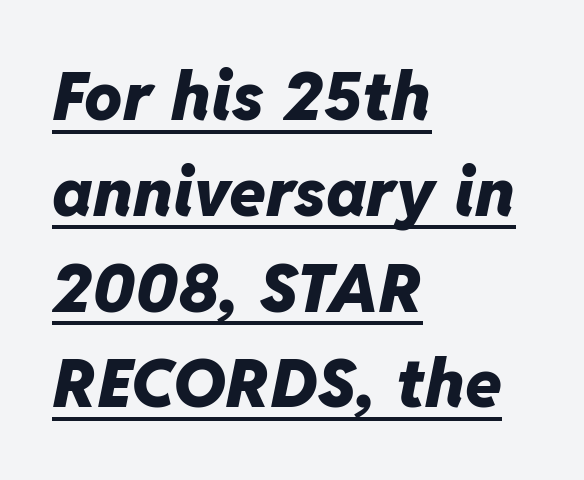
{"italic": "yes", "lean": "right", "slant_degrees": 11, "bold": "yes", "weight": "heavy", "width": "normal", "stroke_contrast": "low", "x_height": "medium", "monospaced": "no", "underline": "yes", "align": "left", "line_spacing": "normal", "line_spacing_ratio": 1.43, "letter_spacing": "normal", "letter_spacing_em": 0.0, "glyph_px": 67}
